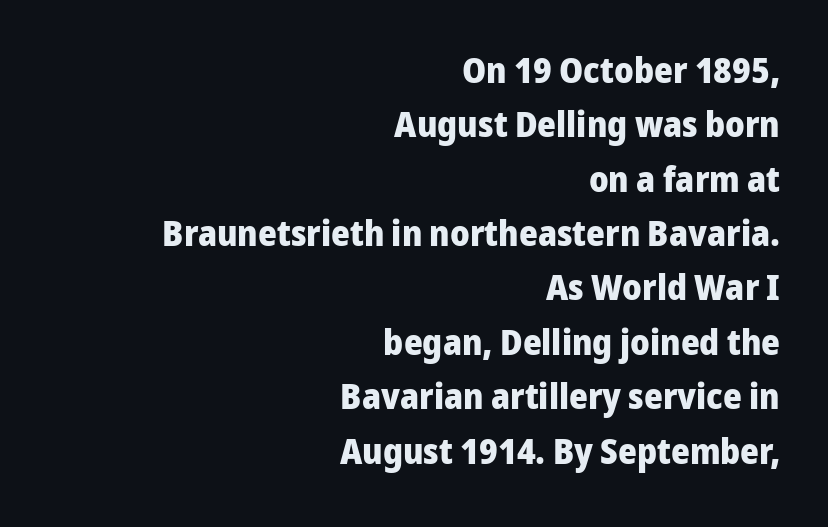
The image shows 36 px heavy sans-serif type, upright; set right-aligned, normal line spacing (1.51x), normal letter spacing, not underlined; low stroke contrast and a medium x-height.
